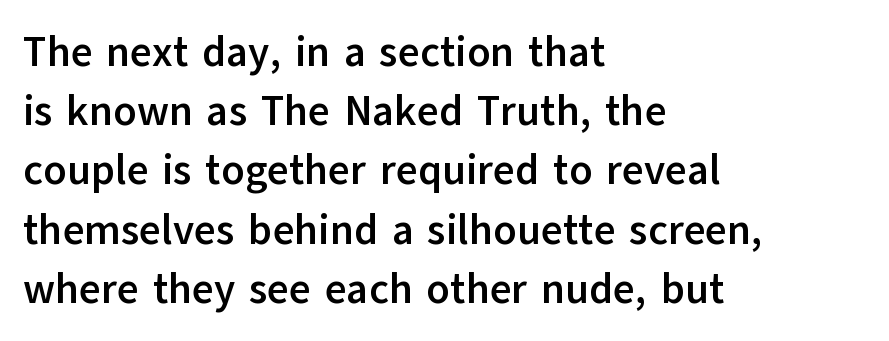
{"serif": "no", "italic": "no", "bold": "yes", "weight": "semibold", "width": "normal", "stroke_contrast": "low", "x_height": "medium", "monospaced": "no", "underline": "no", "align": "left", "line_spacing": "normal", "line_spacing_ratio": 1.41, "letter_spacing": "normal", "letter_spacing_em": 0.0, "glyph_px": 42}
